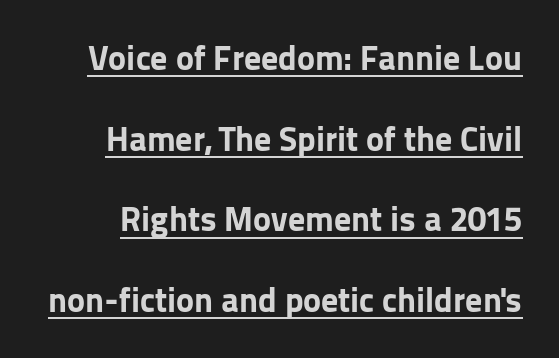
Q: Is the text bold? A: Yes.
Q: Is the text italic (slanted)? A: No, it is upright.
Q: Is the typeface a serif or a sans-serif typeface? A: Sans-serif.
Q: Is the text underlined? A: Yes.
Q: Is the spacing between letters normal or unusually wide? A: Normal.
Q: Is the spacing between lines tight, normal or loose? A: Loose.
Q: Width (condensed, normal, or wide)? A: Normal.
Q: Stroke contrast? A: Low.
Q: x-height? A: Medium.
Q: Monospaced? A: No.
